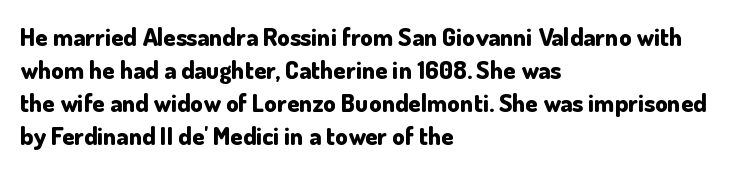
The image shows 25 px bold type, upright; set left-aligned, normal line spacing (1.32x), normal letter spacing, not underlined.
